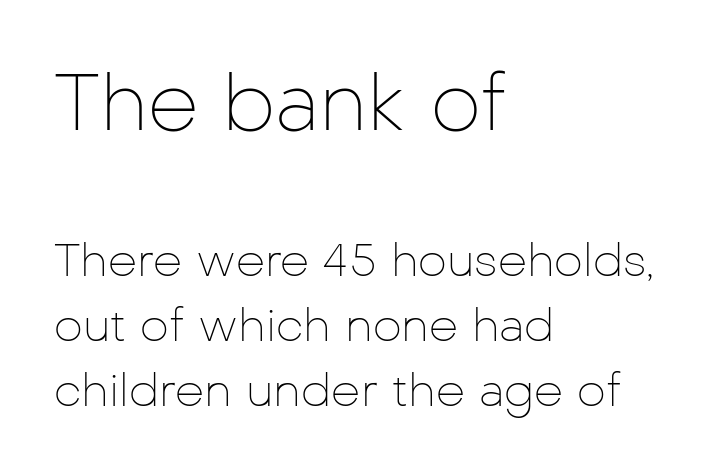
{"serif": "no", "italic": "no", "bold": "no", "weight": "thin", "width": "normal", "stroke_contrast": "low", "x_height": "medium", "monospaced": "no", "underline": "no", "align": "left", "line_spacing": "normal", "line_spacing_ratio": 1.42, "letter_spacing": "normal", "letter_spacing_em": 0.0, "larger_block": "first", "size_ratio": 1.74, "glyph_px": 80}
